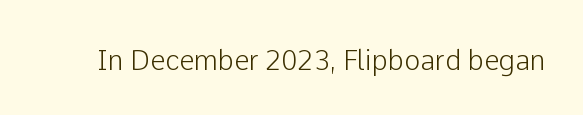
This rendering leaves character spacing at its baseline value. Has an underline been added? It has not. No italicization has been applied; the sample stays upright.
